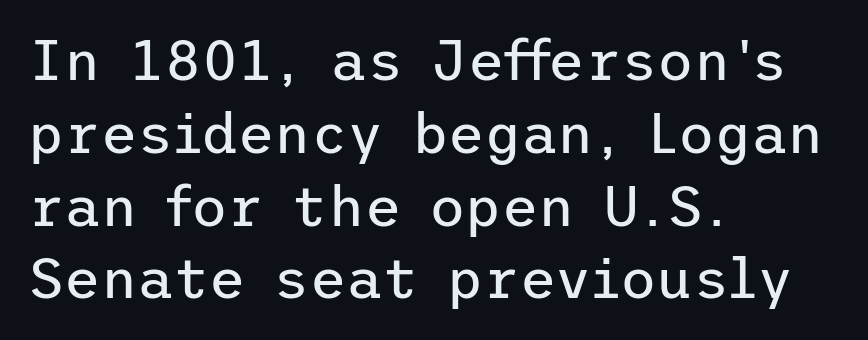
The image shows 56 px regular-weight sans-serif type, upright; set left-aligned, normal line spacing (1.3x), normal letter spacing, not underlined; low stroke contrast and a medium x-height.
